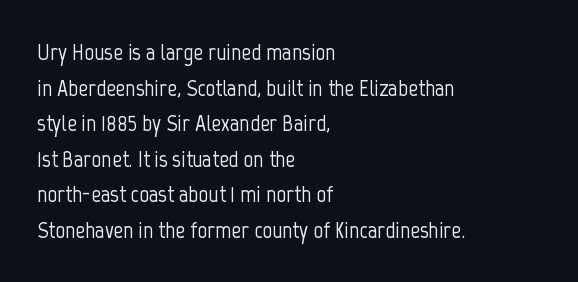
{"italic": "no", "underline": "no", "align": "left", "line_spacing": "normal", "line_spacing_ratio": 1.48, "letter_spacing": "normal", "letter_spacing_em": 0.0, "glyph_px": 24}
